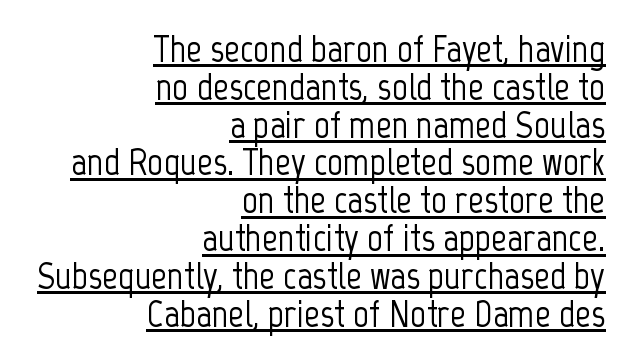
Q: Is the text italic (slanted)? A: No, it is upright.
Q: Is the typeface a serif or a sans-serif typeface? A: Sans-serif.
Q: Is the text underlined? A: Yes.
Q: How is the paragraph aligned? A: Right-aligned.
Q: Is the spacing between letters normal or unusually wide? A: Normal.
Q: Is the spacing between lines tight, normal or loose? A: Tight.
Q: Width (condensed, normal, or wide)? A: Condensed.
Q: Stroke contrast? A: Low.
Q: x-height? A: Medium.
Q: Monospaced? A: No.
